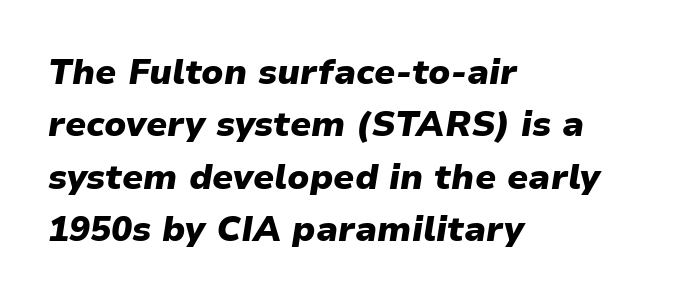
Q: Is the text bold? A: Yes.
Q: Is the text italic (slanted)? A: Yes, it leans right by about 9 degrees.
Q: Is the text underlined? A: No.
Q: How is the paragraph aligned? A: Left-aligned.
Q: Is the spacing between letters normal or unusually wide? A: Normal.
Q: Is the spacing between lines tight, normal or loose? A: Normal.
Q: Width (condensed, normal, or wide)? A: Normal.
Q: Stroke contrast? A: Low.
Q: x-height? A: Medium.
Q: Monospaced? A: No.
